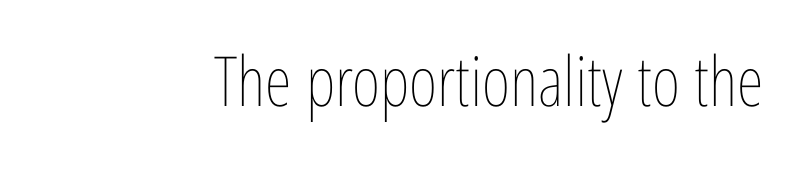
The image shows 69 px thin, condensed type, upright; set normal letter spacing, not underlined; low stroke contrast and a medium x-height.
